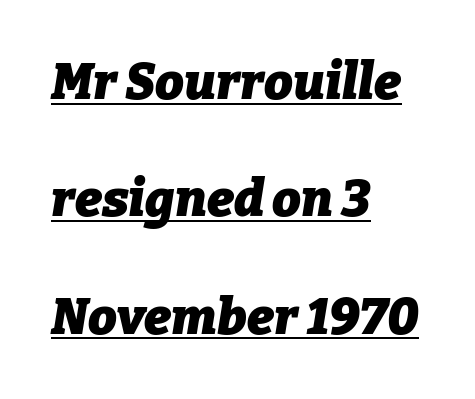
Q: Is the text bold? A: Yes.
Q: Is the text italic (slanted)? A: Yes, it leans right by about 9 degrees.
Q: Is the text underlined? A: Yes.
Q: How is the paragraph aligned? A: Left-aligned.
Q: Is the spacing between letters normal or unusually wide? A: Normal.
Q: Is the spacing between lines tight, normal or loose? A: Loose.
Q: Width (condensed, normal, or wide)? A: Normal.
Q: Stroke contrast? A: Low.
Q: x-height? A: Medium.
Q: Monospaced? A: No.
